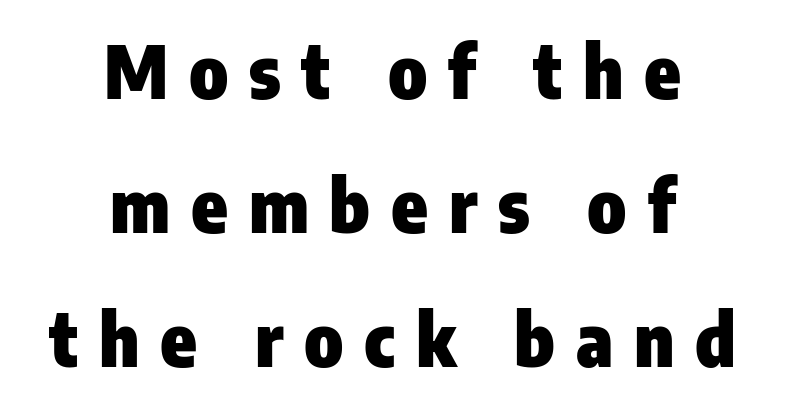
Q: Is the text bold? A: Yes.
Q: Is the text italic (slanted)? A: No, it is upright.
Q: Is the typeface a serif or a sans-serif typeface? A: Sans-serif.
Q: Is the text underlined? A: No.
Q: How is the paragraph aligned? A: Centered.
Q: Is the spacing between letters normal or unusually wide? A: Unusually wide.
Q: Width (condensed, normal, or wide)? A: Condensed.
Q: Stroke contrast? A: Low.
Q: x-height? A: Medium.
Q: Monospaced? A: No.
